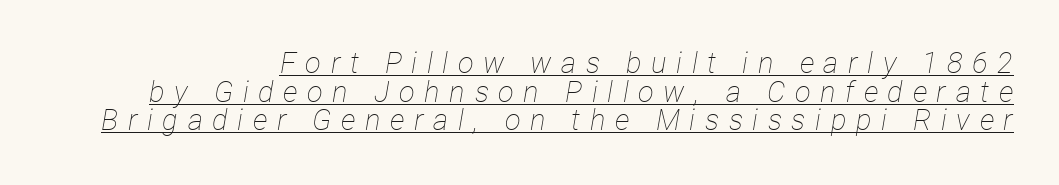
Weight class: somewhere from thin through regular. Do the characters align in a grid? No, the font is proportional. Tightly led — the rows are bunched. Emphasis is given by a line drawn under the lettering. Loose tracking; the words dissolve into strings of separated letters. When letters slant like this, we call the style italic.
